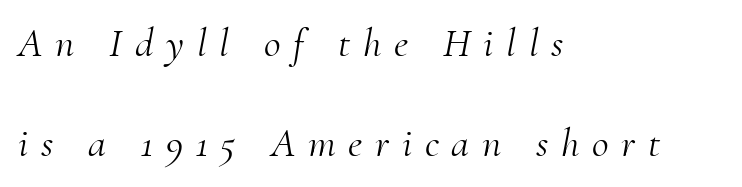
Q: Is the text bold? A: No.
Q: Is the text italic (slanted)? A: Yes, it leans right by about 10 degrees.
Q: Is the typeface a serif or a sans-serif typeface? A: Serif.
Q: Is the text underlined? A: No.
Q: How is the paragraph aligned? A: Left-aligned.
Q: Is the spacing between letters normal or unusually wide? A: Unusually wide.
Q: Is the spacing between lines tight, normal or loose? A: Loose.
Q: Width (condensed, normal, or wide)? A: Normal.
Q: Stroke contrast? A: Medium.
Q: x-height? A: Small.
Q: Monospaced? A: No.
